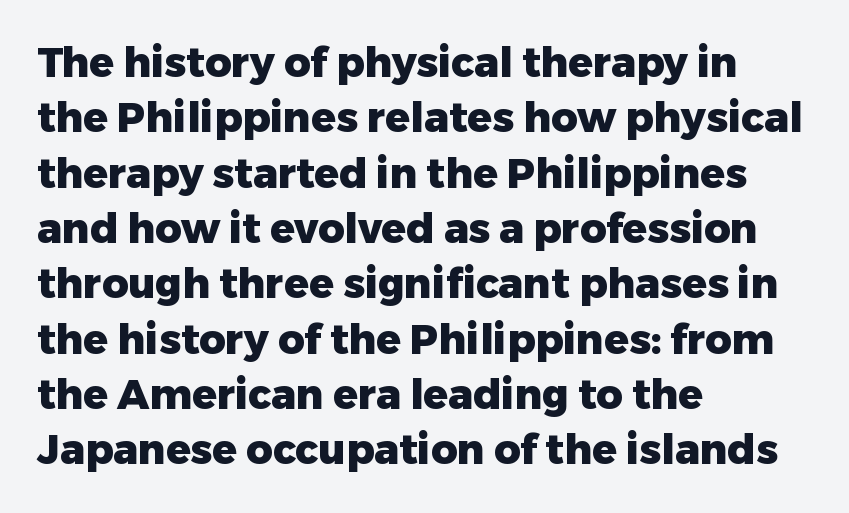
The image shows 41 px heavy sans-serif type, upright; set left-aligned, normal line spacing (1.35x), normal letter spacing, not underlined; low stroke contrast and a medium x-height.
